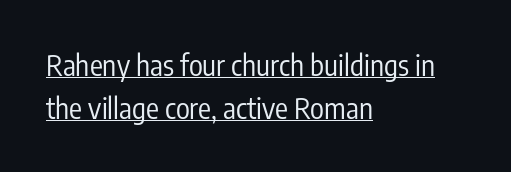
The passage shown stacks its lines at a standard gap. Posture: upright roman. Layout note: lines flush left. The letters advance in unequal steps, a hallmark of proportional type. The horizontal fit of the characters is conventional and even.
